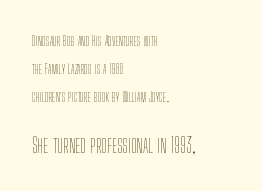
The image shows 21 px text type, upright; set left-aligned, loose line spacing (1.99x), normal letter spacing, not underlined; the second (bottom) block is 1.5x larger.
